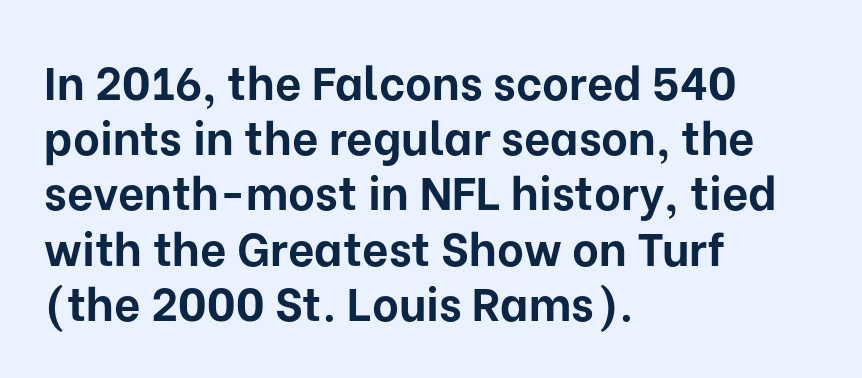
The image shows 46 px bold sans-serif type, upright; set left-aligned, line spacing 1.2x, normal letter spacing, not underlined; low stroke contrast and a medium x-height.
